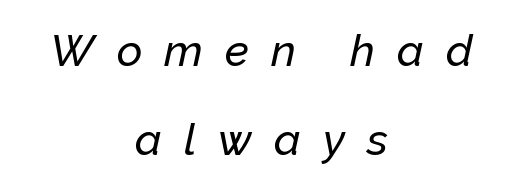
{"italic": "yes", "lean": "right", "slant_degrees": 12, "width": "normal", "stroke_contrast": "low", "x_height": "medium", "monospaced": "no", "underline": "no", "align": "center", "line_spacing": "loose", "line_spacing_ratio": 2.03, "letter_spacing": "wide", "letter_spacing_em": 0.5, "glyph_px": 44}
